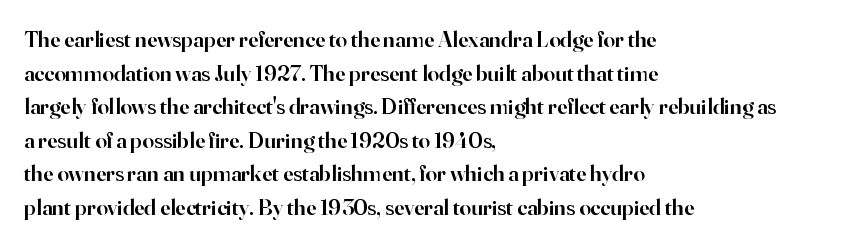
Q: Is the text bold? A: Semi-bold.
Q: Is the text italic (slanted)? A: No, it is upright.
Q: Is the text underlined? A: No.
Q: How is the paragraph aligned? A: Left-aligned.
Q: Is the spacing between letters normal or unusually wide? A: Normal.
Q: Is the spacing between lines tight, normal or loose? A: Normal.
